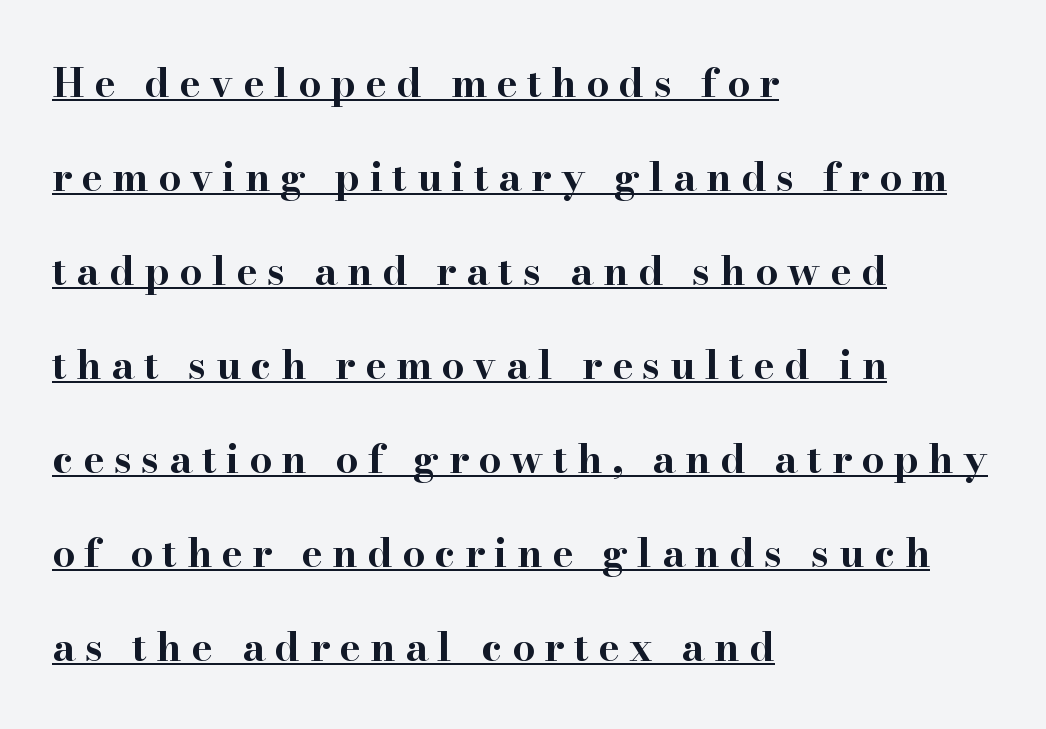
Does the lettering tilt? It doesn't — this is upright. Heavy-handed strokes throughout: this text is bold. Proportional: the letters do not fall into vertical columns. The face used here is rendered with a markedly widened letterfit.
